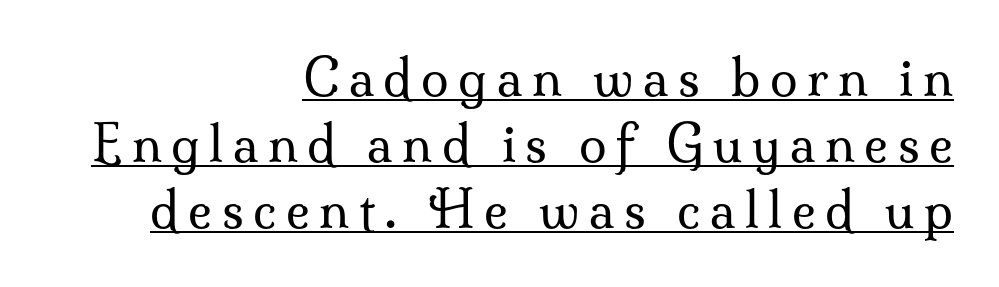
The image shows 50 px regular-weight serif type, upright; set right-aligned, normal line spacing (1.32x), underlined; medium stroke contrast and a small x-height.
